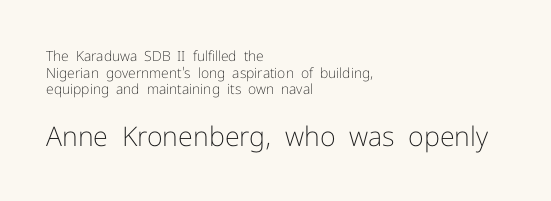
Q: Is the text bold? A: No.
Q: Is the text italic (slanted)? A: No, it is upright.
Q: Is the text underlined? A: No.
Q: How is the paragraph aligned? A: Left-aligned.
Q: Is the spacing between letters normal or unusually wide? A: Normal.
Q: Which block of text is set in a larger size, the first (top) or the second (bottom)? A: The second (bottom) one.
